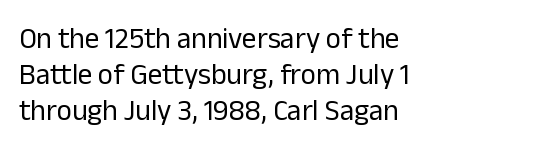
{"serif": "no", "italic": "no", "bold": "no", "weight": "regular", "width": "normal", "stroke_contrast": "low", "x_height": "medium", "monospaced": "no", "underline": "no", "align": "left", "line_spacing_ratio": 1.24, "letter_spacing": "normal", "letter_spacing_em": 0.0, "glyph_px": 29}
